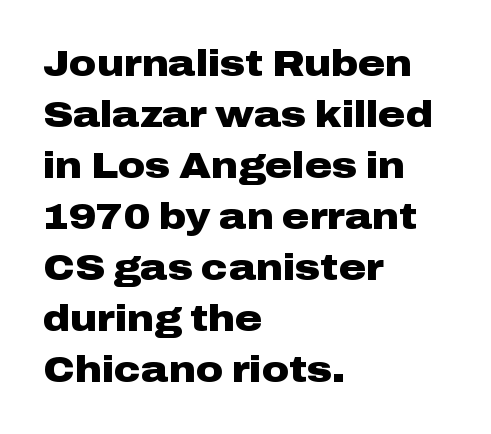
Q: Is the text bold? A: Yes.
Q: Is the text italic (slanted)? A: No, it is upright.
Q: Is the typeface a serif or a sans-serif typeface? A: Sans-serif.
Q: Is the text underlined? A: No.
Q: How is the paragraph aligned? A: Left-aligned.
Q: Is the spacing between letters normal or unusually wide? A: Normal.
Q: Is the spacing between lines tight, normal or loose? A: Normal.
Q: Width (condensed, normal, or wide)? A: Wide.
Q: Stroke contrast? A: Low.
Q: x-height? A: Medium.
Q: Monospaced? A: No.
